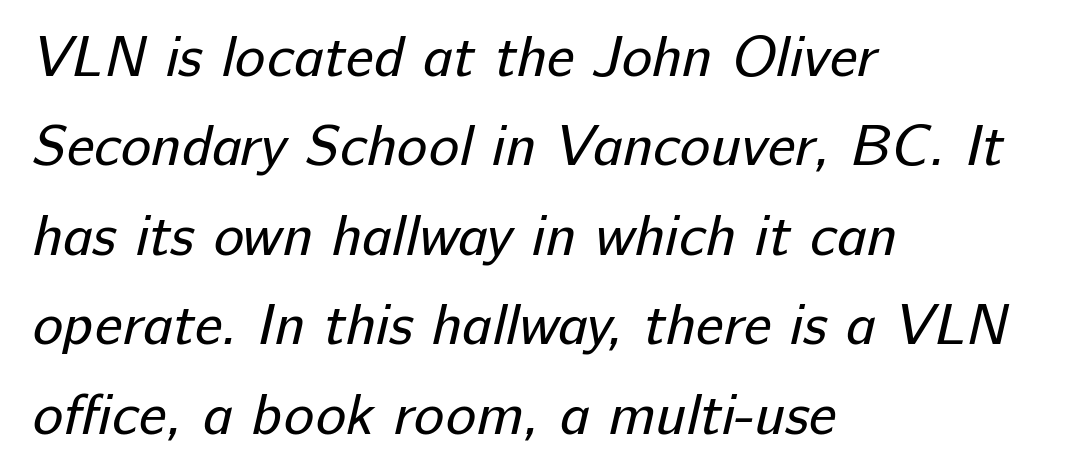
I'd call this a sans setting — the letters go barefoot. Proportional: the letters do not fall into vertical columns. The rag falls on the right side of this text block. Has an underline been added? It has not. Letter spacing: default. Weight: in the light-to-regular range.
